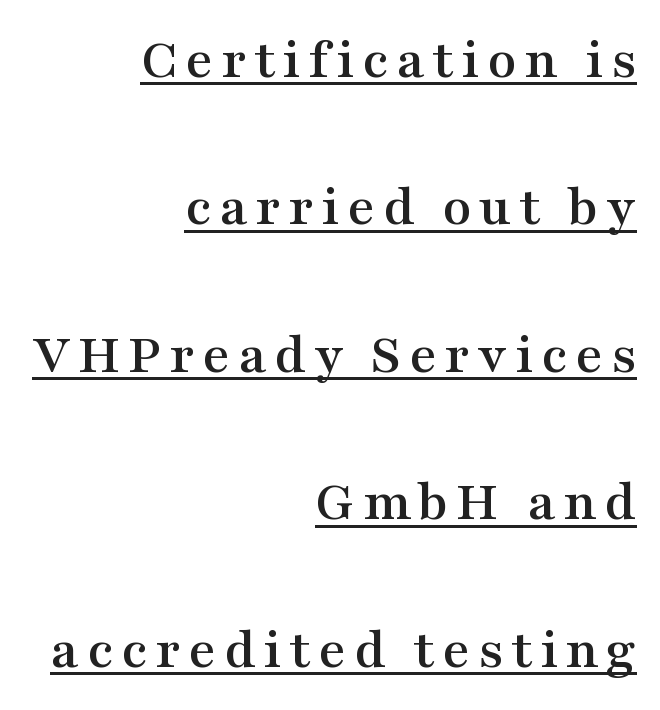
{"serif": "yes", "italic": "no", "width": "wide", "stroke_contrast": "medium", "x_height": "medium", "monospaced": "no", "underline": "yes", "align": "right", "line_spacing": "loose", "line_spacing_ratio": 2.5, "glyph_px": 59}
